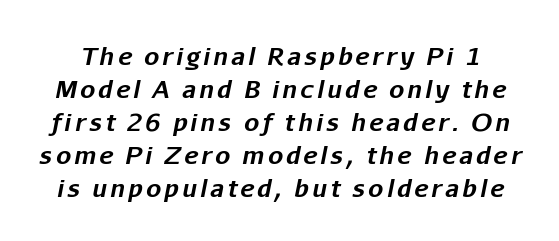
The image shows 24 px bold type, italic (leaning right); set normal line spacing (1.37x), not underlined.
